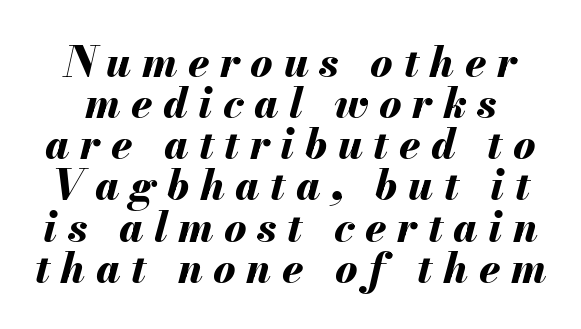
{"italic": "yes", "lean": "right", "slant_degrees": 13, "bold": "yes", "weight": "bold", "width": "normal", "stroke_contrast": "medium", "x_height": "small", "monospaced": "no", "underline": "no", "line_spacing": "tight", "line_spacing_ratio": 0.98, "letter_spacing": "wide", "letter_spacing_em": 0.25, "glyph_px": 42}
